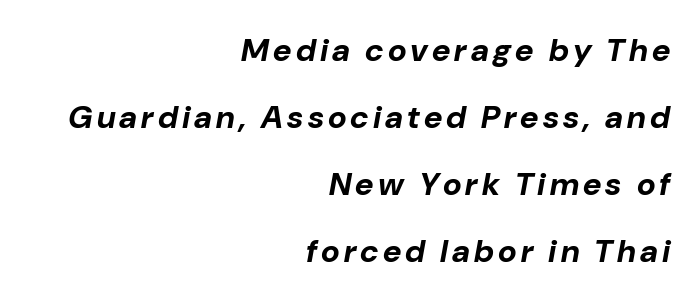
Q: Is the text bold? A: Yes.
Q: Is the text italic (slanted)? A: Yes, it leans right by about 10 degrees.
Q: Is the text underlined? A: No.
Q: How is the paragraph aligned? A: Right-aligned.
Q: Is the spacing between lines tight, normal or loose? A: Loose.
Q: Width (condensed, normal, or wide)? A: Normal.
Q: Stroke contrast? A: Low.
Q: x-height? A: Medium.
Q: Monospaced? A: No.
